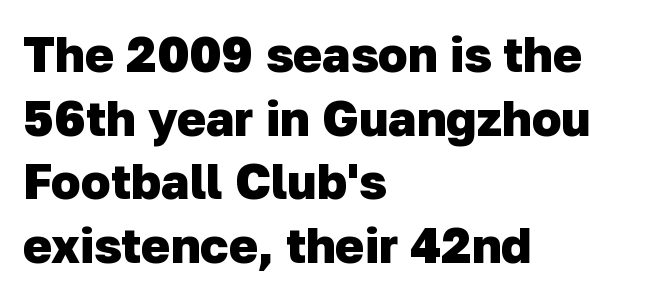
The image shows 49 px heavy sans-serif type; set left-aligned, normal line spacing (1.3x), normal letter spacing, not underlined; low stroke contrast and a medium x-height.
